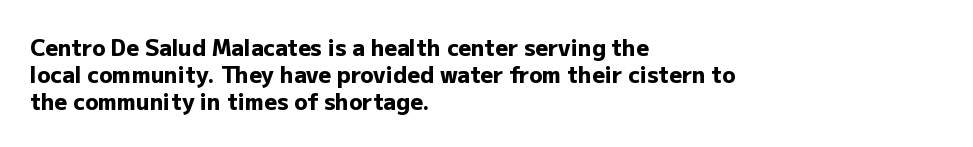
A typesetter would mark this as roman, not italic. What stands out about the letter spacing? Nothing — it is the standard amount. The baseline area is clear. Caption: bold face, heavy strokes.
